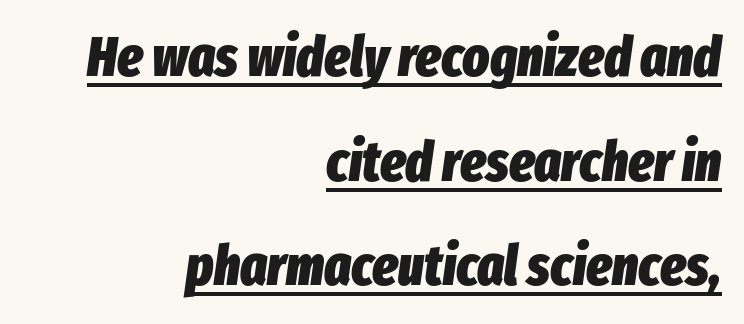
{"italic": "yes", "lean": "right", "slant_degrees": 8, "bold": "yes", "weight": "heavy", "width": "condensed", "stroke_contrast": "low", "x_height": "medium", "monospaced": "no", "underline": "yes", "align": "right", "line_spacing_ratio": 1.87, "letter_spacing": "normal", "letter_spacing_em": 0.0, "glyph_px": 56}
